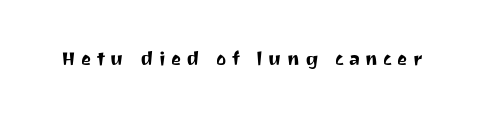
The gap between lines stays unmarked. These lines have a slow, spaced-out rhythm from letter to letter. The letters stand straight up with perfectly vertical stems.
